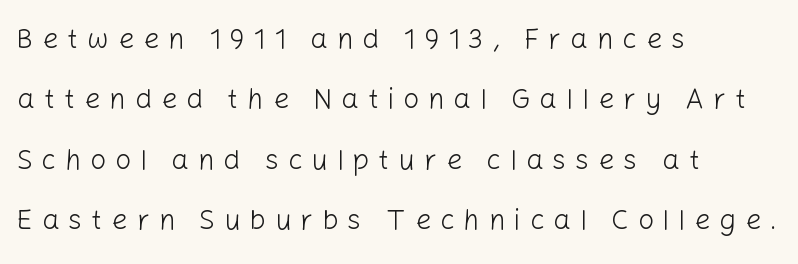
Proportional: the letters do not fall into vertical columns. Do the letters lean? They stand straight. The passage shown has open, widely tracked lettering throughout. A quiet, ordinary-to-light weight characterises the typeface.
